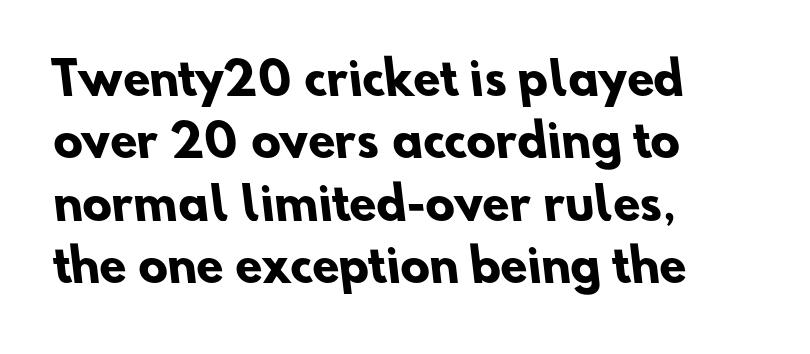
Heft: maximum for text — a bold. The type is set solid horizontally, with unmodified tracking. Does the leading feel generous? No, just average. Descender tails drop into unmarked territory. The rendering anchors every line to the left-hand side. The rendering shows plain stroke endings on the letterforms — a sans-serif design.
